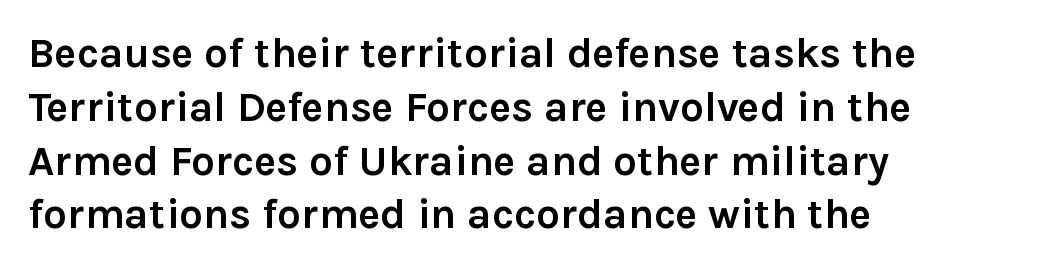
{"serif": "no", "italic": "no", "bold": "yes", "weight": "semibold", "width": "normal", "x_height": "medium", "monospaced": "no", "underline": "no", "align": "left", "line_spacing": "normal", "line_spacing_ratio": 1.28, "letter_spacing": "normal", "letter_spacing_em": 0.0, "glyph_px": 42}
